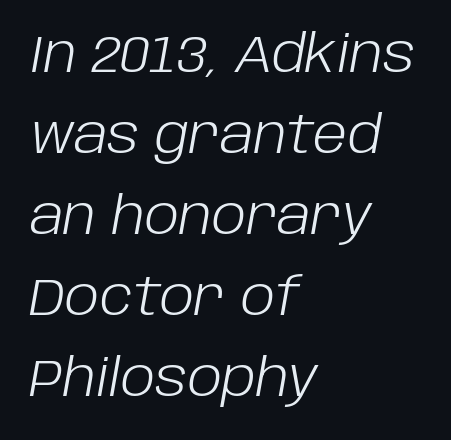
{"italic": "yes", "lean": "right", "slant_degrees": 10, "bold": "no", "weight": "light", "width": "normal", "stroke_contrast": "low", "x_height": "large", "monospaced": "no", "underline": "no", "align": "left", "line_spacing": "normal", "line_spacing_ratio": 1.56, "letter_spacing": "normal", "letter_spacing_em": 0.0, "glyph_px": 52}
